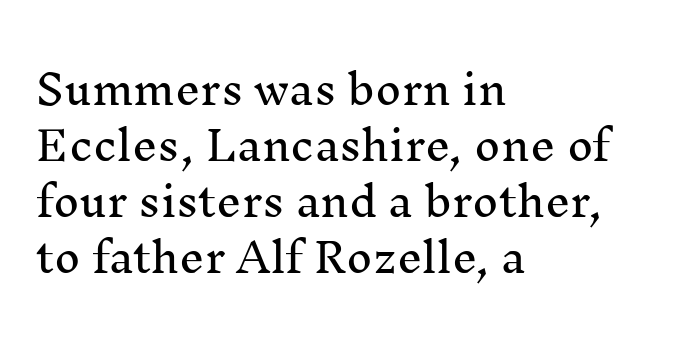
A typesetter would mark this as roman, not italic. This sample is left-justified, so line endings fall wherever the words run out. The strip under each line holds only bare page. Quick note: interline space is typical. The passage shown is typeset with a serif family.
